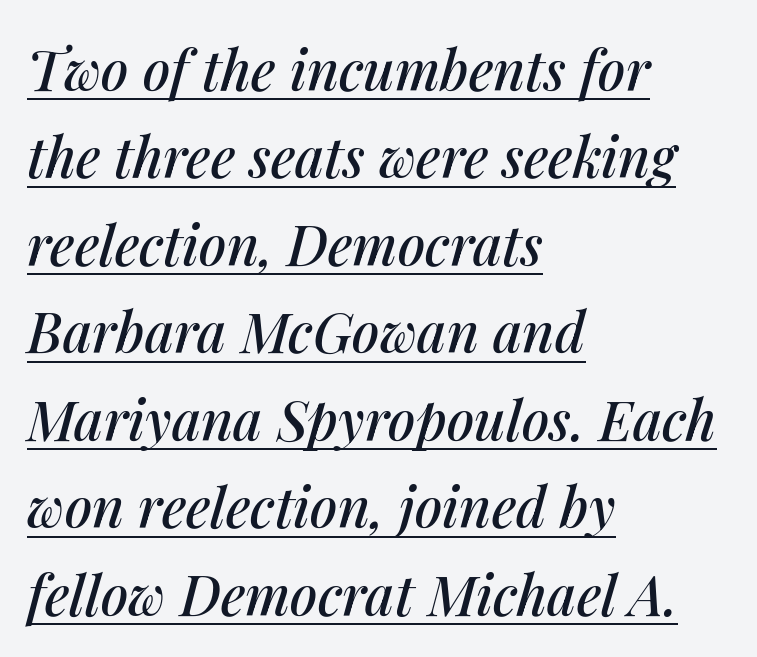
The image shows 55 px text type, italic (leaning right); set left-aligned, normal line spacing (1.59x), normal letter spacing, underlined; medium stroke contrast and a medium x-height.
